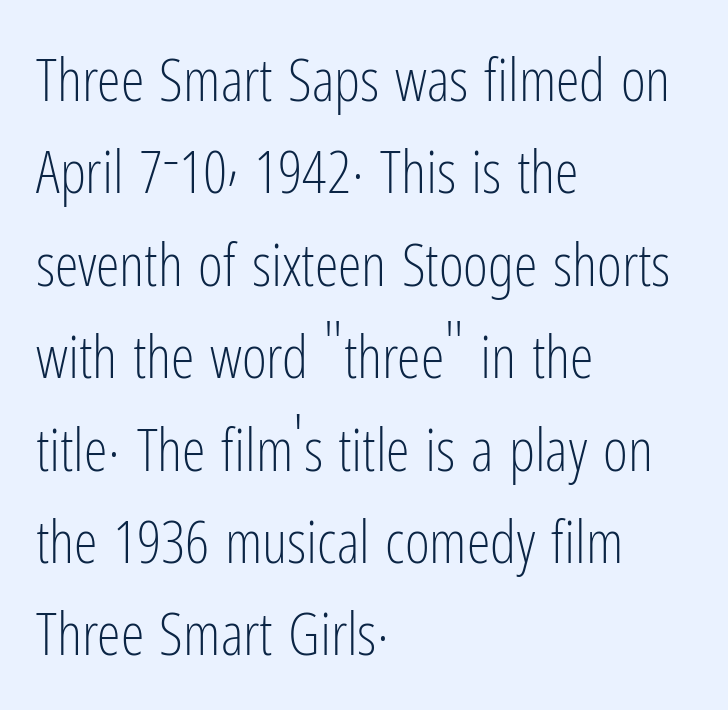
The image shows 60 px light, condensed sans-serif type, upright; set left-aligned, normal line spacing (1.54x), normal letter spacing, not underlined; low stroke contrast and a medium x-height.
